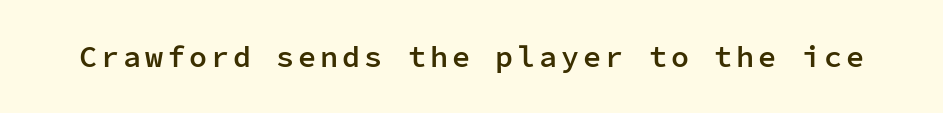
Bare-footed words on every line. Is this a sans? Yes — the strokes have no serifs. Do the characters align in a grid? Yes, the font is monospaced. A semibold gives these letters moderate extra thickness, short of bold.
